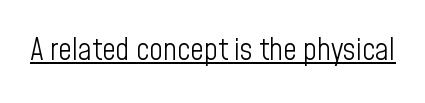
Q: Is the text bold? A: No.
Q: Is the text italic (slanted)? A: No, it is upright.
Q: Is the typeface a serif or a sans-serif typeface? A: Sans-serif.
Q: Is the text underlined? A: Yes.
Q: Is the spacing between letters normal or unusually wide? A: Normal.
Q: Width (condensed, normal, or wide)? A: Condensed.
Q: Stroke contrast? A: Low.
Q: x-height? A: Medium.
Q: Monospaced? A: No.
